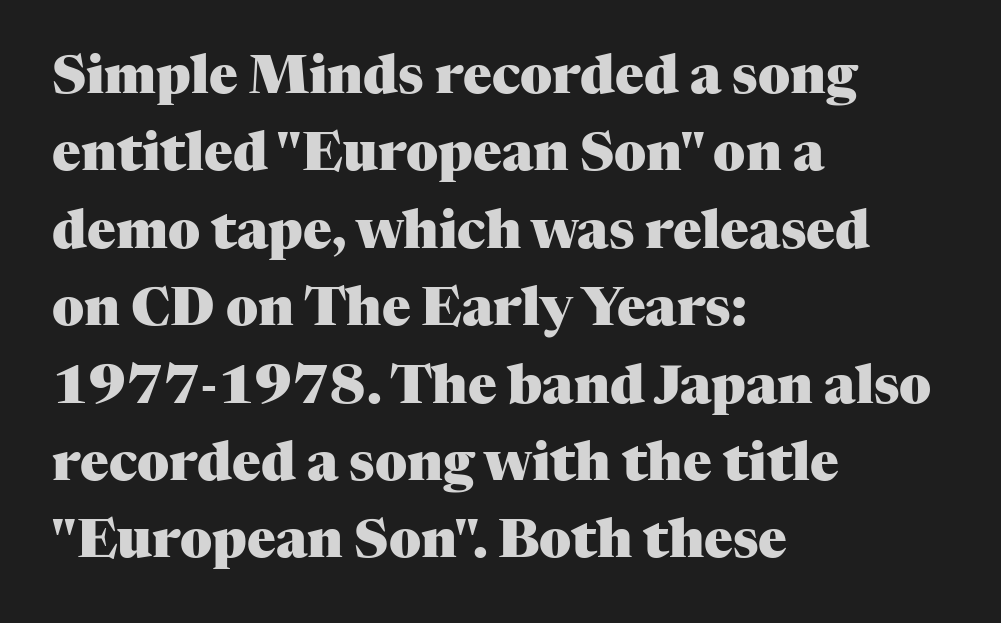
Q: Is the text bold? A: Yes.
Q: Is the text italic (slanted)? A: No, it is upright.
Q: Is the typeface a serif or a sans-serif typeface? A: Serif.
Q: Is the text underlined? A: No.
Q: How is the paragraph aligned? A: Left-aligned.
Q: Is the spacing between letters normal or unusually wide? A: Normal.
Q: Is the spacing between lines tight, normal or loose? A: Normal.
Q: Width (condensed, normal, or wide)? A: Normal.
Q: Stroke contrast? A: Medium.
Q: x-height? A: Medium.
Q: Monospaced? A: No.
